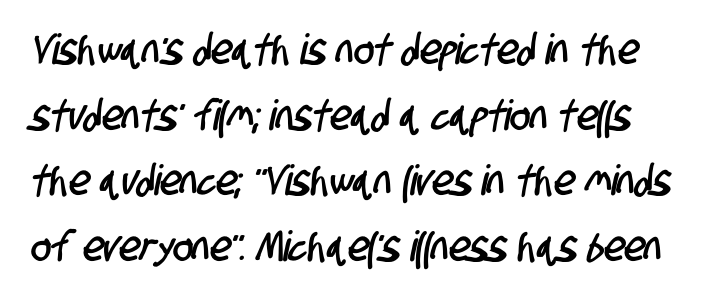
The image shows 42 px condensed sans-serif type; set normal line spacing (1.56x), normal letter spacing, not underlined; low stroke contrast and a large x-height.
